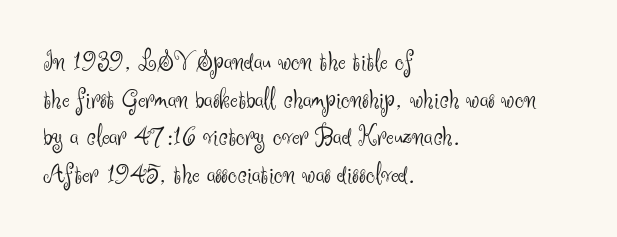
The image shows 29 px light sans-serif type, upright; set left-aligned, normal line spacing (1.3x), normal letter spacing, not underlined; medium stroke contrast and a small x-height.
